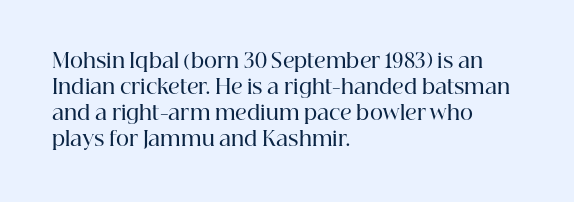
Q: Is the text bold? A: Semi-bold.
Q: Is the text italic (slanted)? A: No, it is upright.
Q: Is the text underlined? A: No.
Q: How is the paragraph aligned? A: Left-aligned.
Q: Is the spacing between letters normal or unusually wide? A: Normal.
Q: Is the spacing between lines tight, normal or loose? A: Normal.
